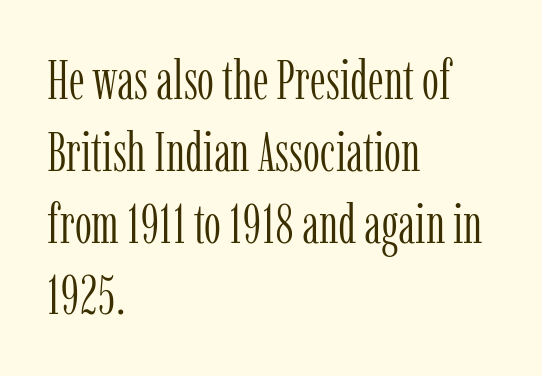
Letter spacing: default. The typeface chosen for these lines features serifs. Weight: in the light-to-regular range. Short and long lines alike share a common starting point at left.
